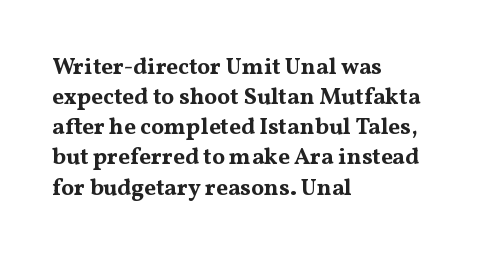
Does extra space separate the letters? No, they use regular spacing. The passage is arranged the way most books set body copy — flush left. Successive baselines arrive at the customary interval. Posture: upright roman. Is the type bold? Yes — the strokes are clearly thick and heavy.
